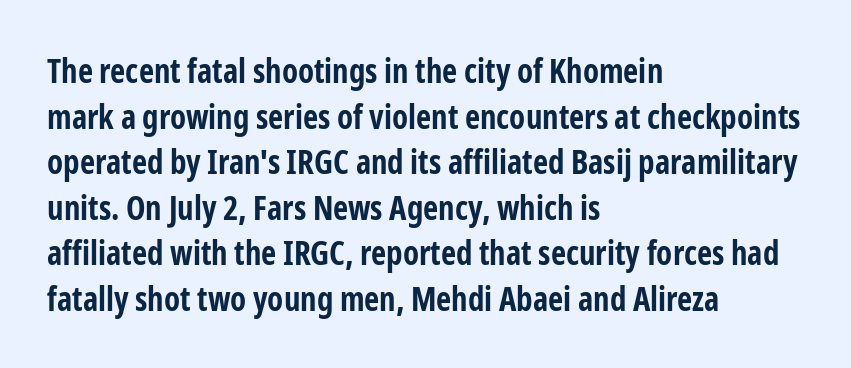
Q: Is the text bold? A: Yes.
Q: Is the text italic (slanted)? A: No, it is upright.
Q: Is the typeface a serif or a sans-serif typeface? A: Sans-serif.
Q: Is the text underlined? A: No.
Q: How is the paragraph aligned? A: Left-aligned.
Q: Is the spacing between letters normal or unusually wide? A: Normal.
Q: Is the spacing between lines tight, normal or loose? A: Normal.
Q: Width (condensed, normal, or wide)? A: Condensed.
Q: Stroke contrast? A: Low.
Q: x-height? A: Medium.
Q: Monospaced? A: No.
